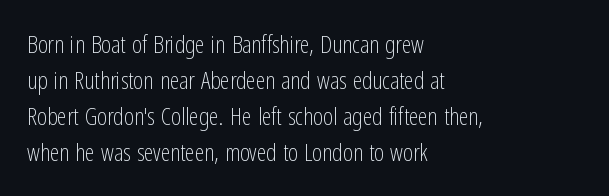
The image shows 24 px text type, upright; set left-aligned, normal line spacing (1.5x), normal letter spacing, not underlined.
